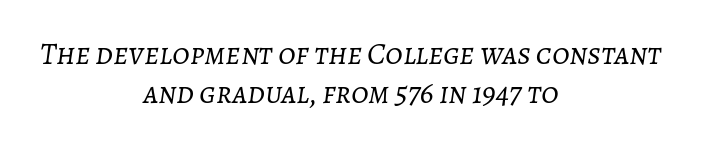
The image shows 31 px light type, italic (leaning right); set centered, normal line spacing (1.25x), normal letter spacing, not underlined; low stroke contrast and a medium x-height.
